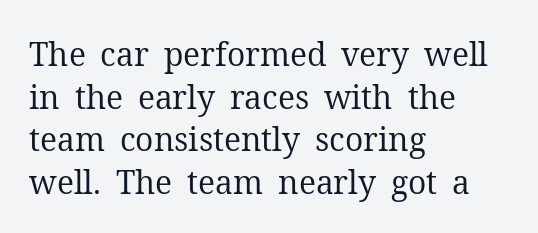
The image shows 32 px regular-weight serif type, upright; set left-aligned, normal line spacing (1.33x), normal letter spacing, not underlined; medium stroke contrast and a medium x-height.
